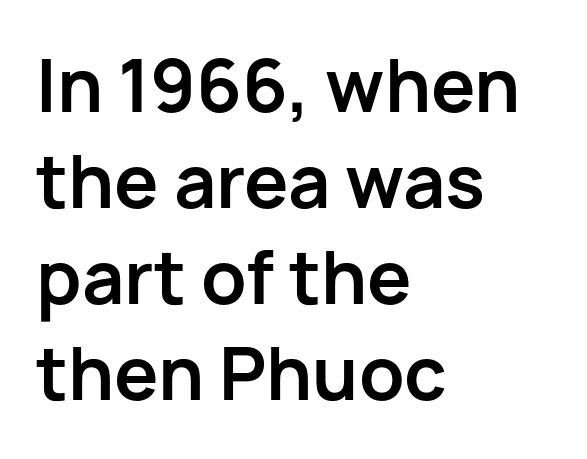
The image shows 71 px bold sans-serif type, upright; set left-aligned, normal line spacing (1.35x), normal letter spacing, not underlined; low stroke contrast and a medium x-height.
